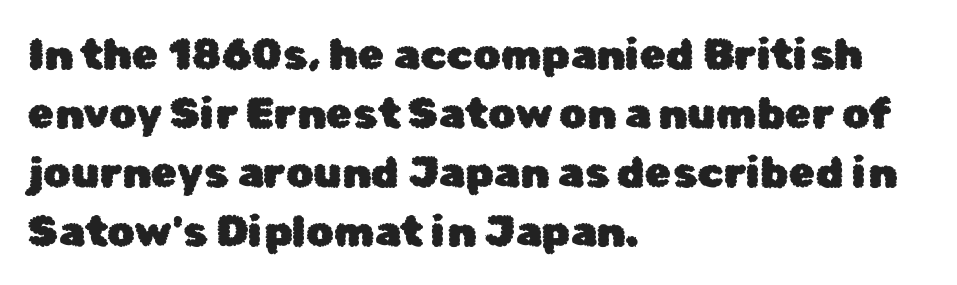
Q: Is the text italic (slanted)? A: No, it is upright.
Q: Is the typeface a serif or a sans-serif typeface? A: Sans-serif.
Q: Is the text underlined? A: No.
Q: How is the paragraph aligned? A: Left-aligned.
Q: Is the spacing between letters normal or unusually wide? A: Normal.
Q: Is the spacing between lines tight, normal or loose? A: Normal.
Q: Width (condensed, normal, or wide)? A: Normal.
Q: Stroke contrast? A: Low.
Q: x-height? A: Medium.
Q: Monospaced? A: No.
